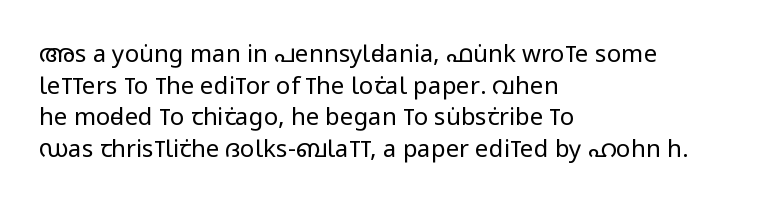
{"italic": "no", "bold": "no", "underline": "no", "align": "left", "line_spacing": "normal", "line_spacing_ratio": 1.32, "letter_spacing": "normal", "letter_spacing_em": 0.0, "glyph_px": 24}
